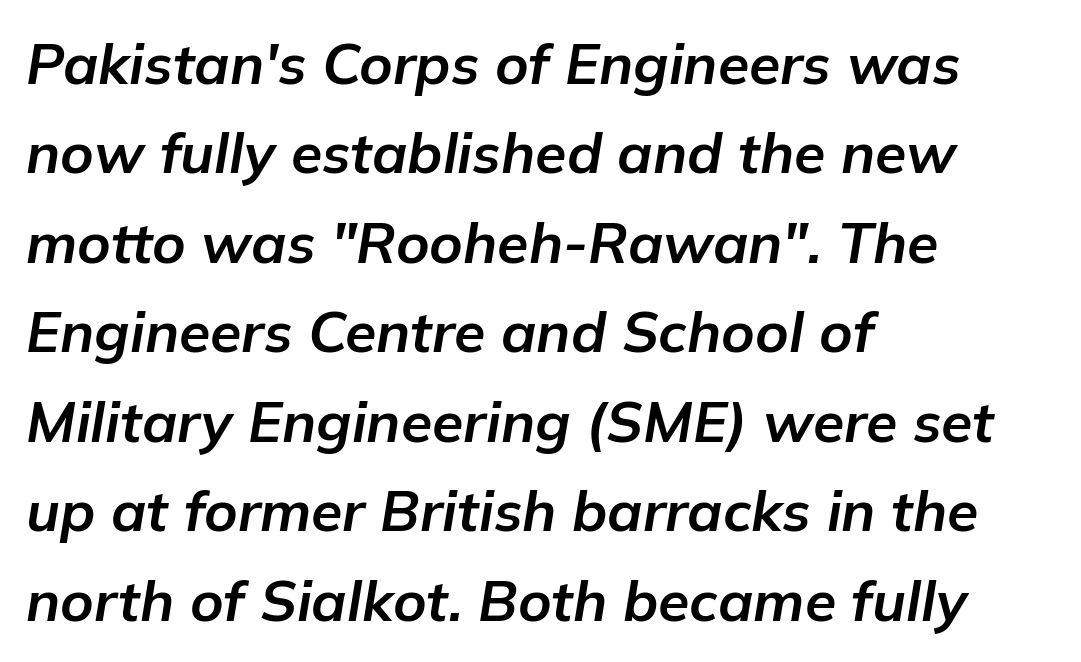
{"italic": "yes", "lean": "right", "slant_degrees": 9, "bold": "yes", "weight": "bold", "width": "normal", "stroke_contrast": "low", "x_height": "medium", "monospaced": "no", "underline": "no", "align": "left", "line_spacing": "normal", "line_spacing_ratio": 1.57, "letter_spacing": "normal", "letter_spacing_em": 0.0, "glyph_px": 57}
